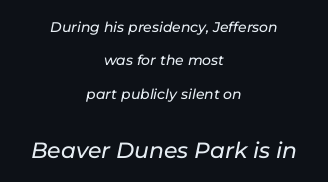
The image shows 22 px text type, italic (leaning right); set centered, loose line spacing (2.38x), normal letter spacing, not underlined; the second (bottom) block is 1.57x larger.
